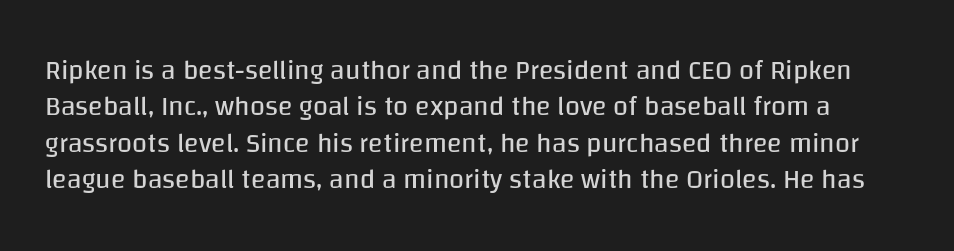
Q: Is the text bold? A: No.
Q: Is the text italic (slanted)? A: No, it is upright.
Q: Is the text underlined? A: No.
Q: Is the spacing between letters normal or unusually wide? A: Normal.
Q: Is the spacing between lines tight, normal or loose? A: Normal.
